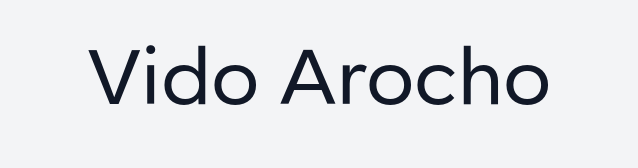
The typeface has the unassuming heft of standard copy or less. In terms of posture, this sample is upright. Students, note that the glyphs here touch the page at normal intervals. A clean baseline with only descenders dipping below it.
